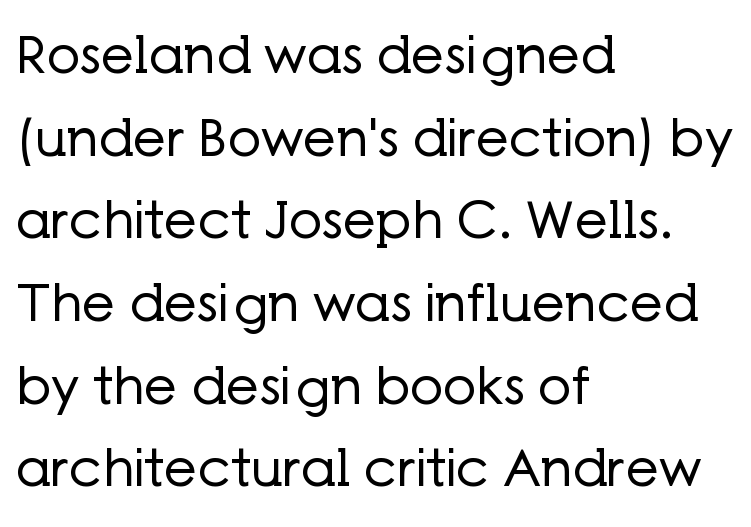
The image shows 52 px regular-weight sans-serif type, upright; set left-aligned, normal line spacing (1.59x), normal letter spacing, not underlined; low stroke contrast and a medium x-height.
